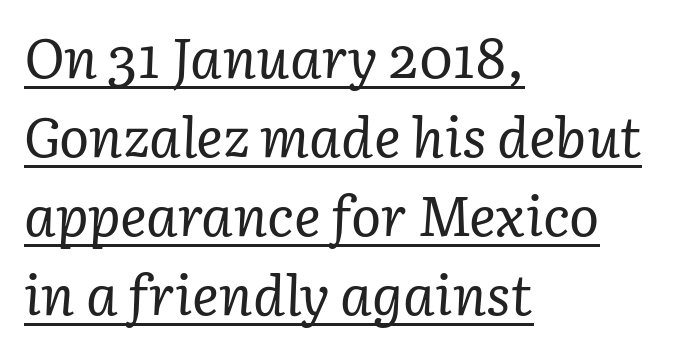
Notice how the stems are inclined rather than vertical — that's the hallmark of italics. If you measured baseline to baseline, you'd find a middling distance. The glyphs in this specimen are seriffed. No heavy texture on the line: the type isn't bold.
